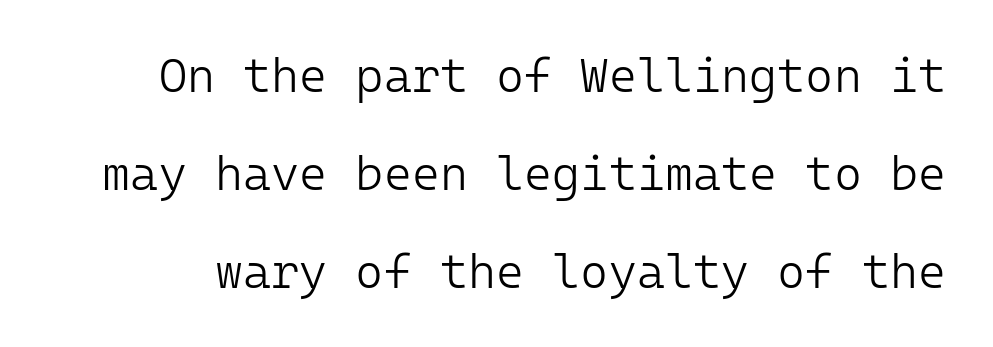
Style check: upright. Interline gaps are noticeably wide in this sample. The characters are drawn with everyday or finer stroke widths. Is this a sans? Yes — the strokes have no serifs. Tracking here is standard; glyphs follow each other at the usual distance. Has an underline been added? It has not.
